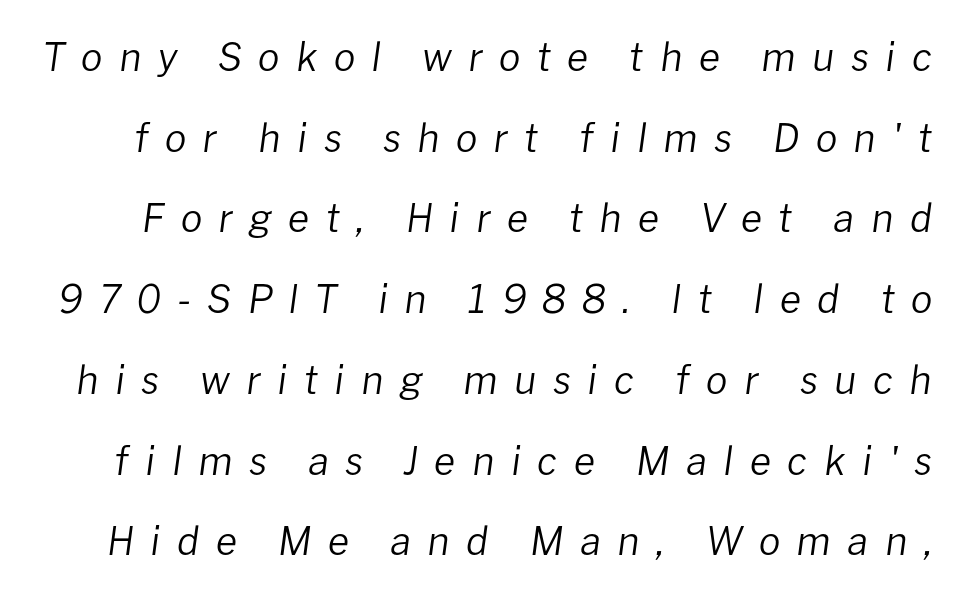
Q: Is the text bold? A: No.
Q: Is the text italic (slanted)? A: Yes, it leans right by about 8 degrees.
Q: Is the text underlined? A: No.
Q: Is the spacing between letters normal or unusually wide? A: Unusually wide.
Q: Is the spacing between lines tight, normal or loose? A: Loose.
Q: Width (condensed, normal, or wide)? A: Normal.
Q: Stroke contrast? A: Low.
Q: x-height? A: Medium.
Q: Monospaced? A: No.
